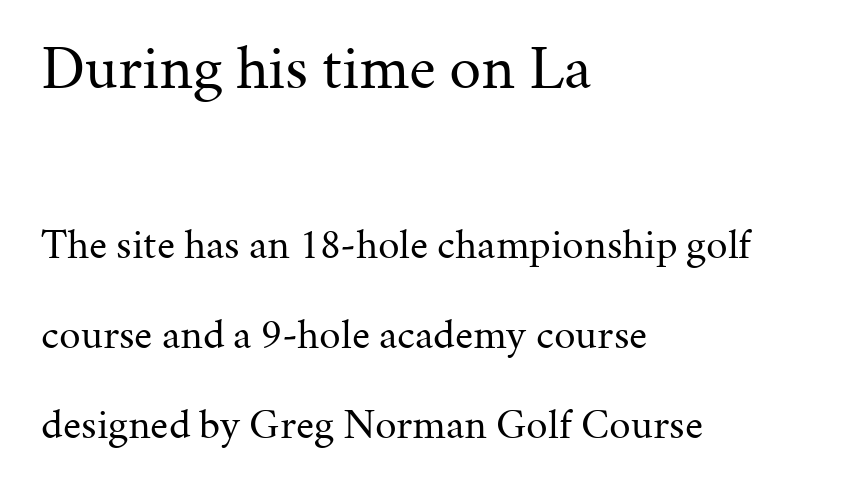
{"serif": "yes", "italic": "no", "bold": "no", "weight": "regular", "width": "normal", "stroke_contrast": "medium", "x_height": "medium", "monospaced": "no", "underline": "no", "align": "left", "line_spacing": "loose", "line_spacing_ratio": 2.09, "letter_spacing": "normal", "letter_spacing_em": 0.0, "larger_block": "first", "size_ratio": 1.49, "glyph_px": 64}
